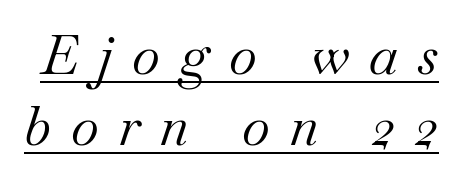
The specimen reads as italic at a glance. The font sits on the lighter half of the weight spectrum, regular included. The face used here is seriffed, in the tradition of book romans. Each word looks stretched out because of the extra space between its letters. Is there much room between lines? A standard amount, neither cramped nor airy. Character widths vary here, with narrow letters taking less room than wide ones.
